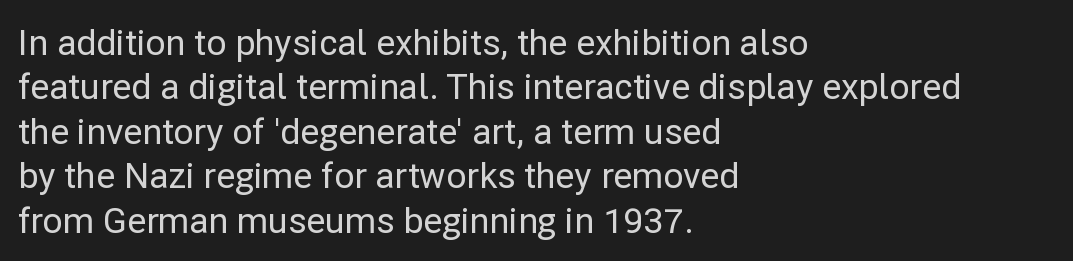
The image shows 35 px sans-serif type, upright; set left-aligned, normal line spacing (1.27x), normal letter spacing, not underlined; low stroke contrast and a medium x-height.
